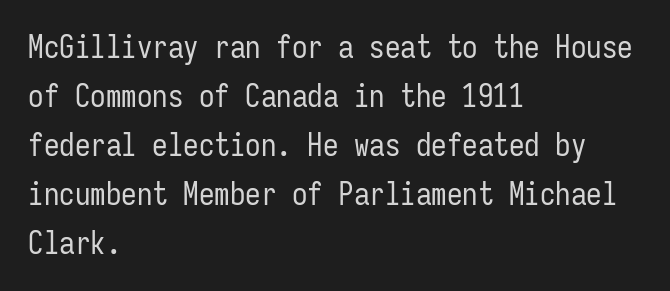
Spacing verdict: monospaced, one width for all characters. The letters stand upright; this is a roman face. The compositor pushed each line to the left boundary. No heavy texture on the line: the type isn't bold.
